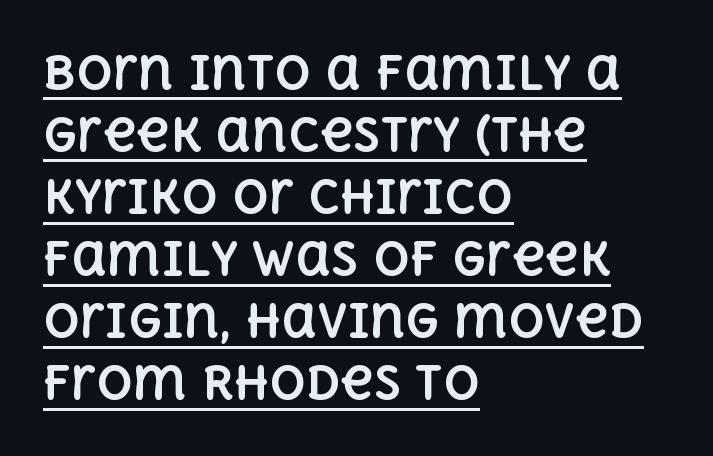
The passage shown is emphatically bold. The axis of the letterforms is exactly vertical. Typeset ragged right — the left edge is the straight one. Does extra space separate the letters? No, they use regular spacing. Looks like regular typesetting: each glyph gets only the width it needs. Does the leading feel generous? No, just average.
